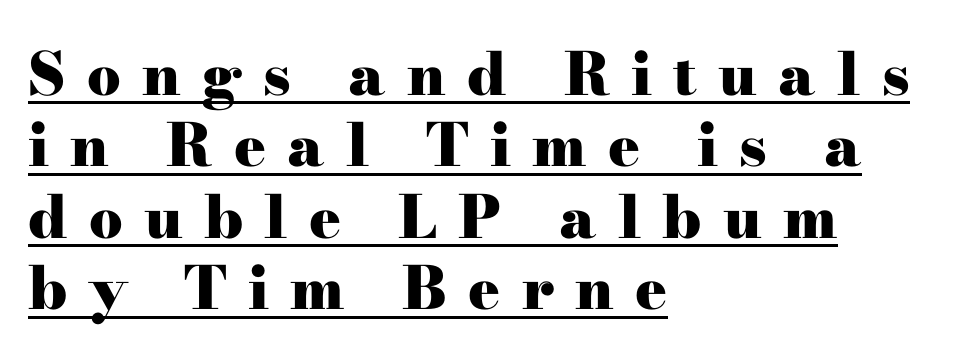
The image shows 59 px heavy, wide serif type, upright; set left-aligned, line spacing 1.21x, unusually wide letter spacing (+0.36 em), underlined; high stroke contrast and a small x-height.
